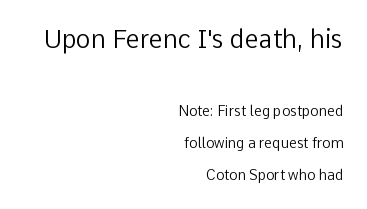
Stems here are at most as thick as an everyday book face. Underline: absent. Line ends are locked; line starts wander. Do the letters lean? They stand straight. Notice the wide empty band between every row — that's loose leading.
